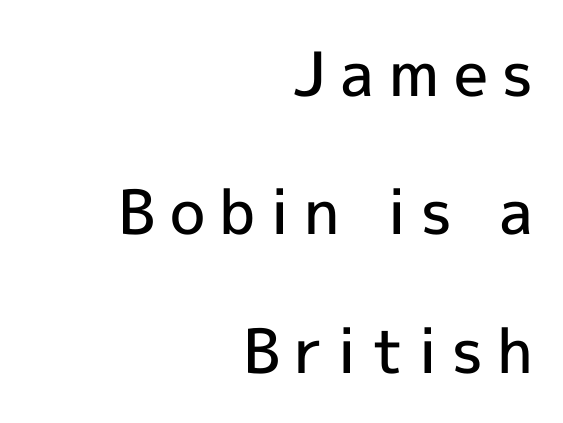
The image shows 61 px semibold sans-serif type, upright; set right-aligned, loose line spacing (2.27x), unusually wide letter spacing (+0.24 em), not underlined; a medium x-height.
